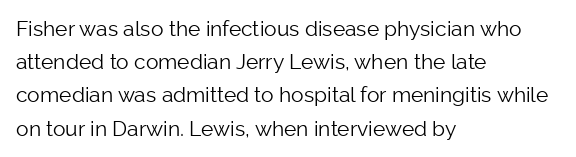
The image shows 21 px text type, upright; set left-aligned, normal line spacing (1.58x), normal letter spacing, not underlined.
